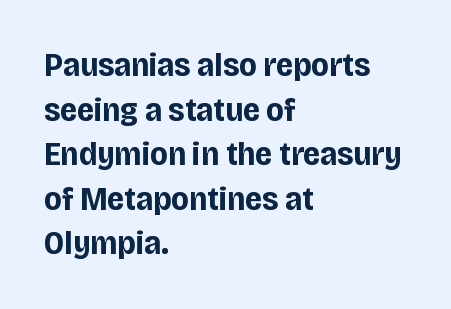
{"serif": "no", "italic": "no", "bold": "yes", "weight": "bold", "width": "condensed", "stroke_contrast": "low", "x_height": "large", "monospaced": "no", "underline": "no", "align": "left", "line_spacing": "normal", "line_spacing_ratio": 1.31, "letter_spacing": "normal", "letter_spacing_em": 0.0, "glyph_px": 34}
